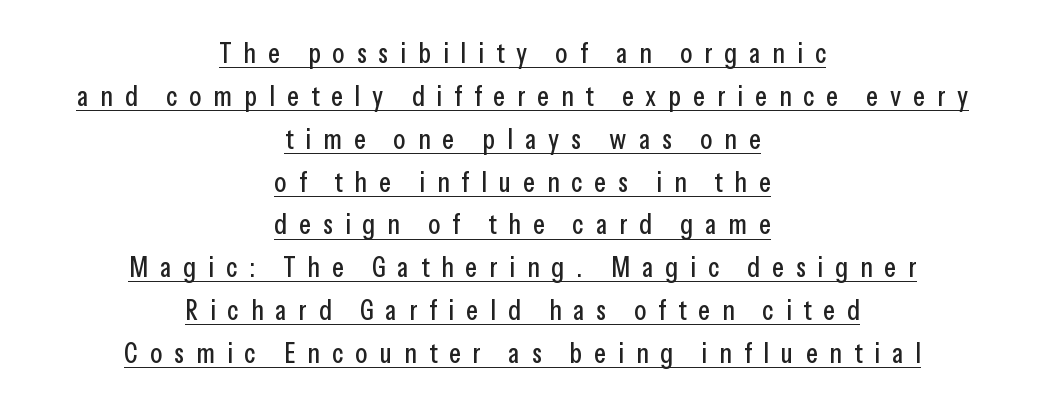
The image shows 28 px condensed sans-serif type, upright; set centered, normal line spacing (1.53x), unusually wide letter spacing (+0.43 em), underlined; low stroke contrast and a medium x-height.
